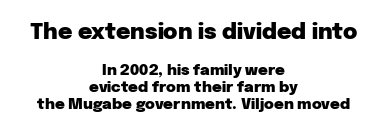
The image shows 22 px bold type, upright; set centered, tight line spacing (1.13x), normal letter spacing, not underlined; the first (top) block is 1.47x larger.
